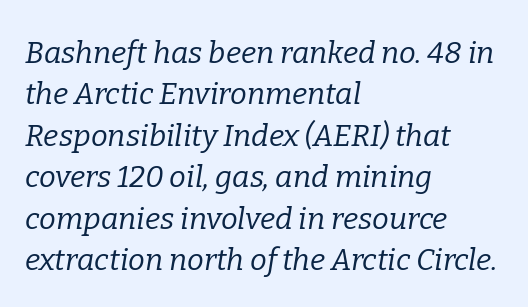
{"serif": "yes", "italic": "yes", "lean": "right", "slant_degrees": 9, "bold": "no", "weight": "regular", "width": "normal", "stroke_contrast": "low", "x_height": "medium", "monospaced": "no", "underline": "no", "align": "left", "line_spacing": "normal", "line_spacing_ratio": 1.38, "letter_spacing": "normal", "letter_spacing_em": 0.0, "glyph_px": 30}
